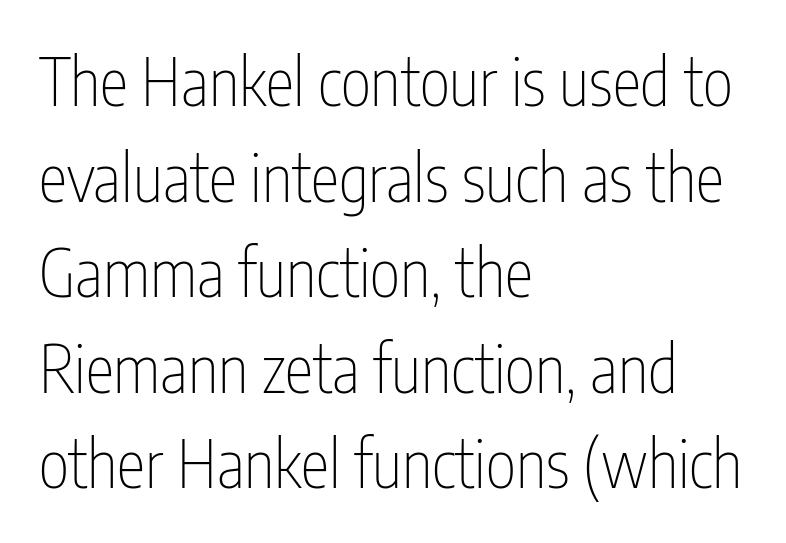
Q: Is the text bold? A: No.
Q: Is the text italic (slanted)? A: No, it is upright.
Q: Is the typeface a serif or a sans-serif typeface? A: Sans-serif.
Q: Is the text underlined? A: No.
Q: How is the paragraph aligned? A: Left-aligned.
Q: Is the spacing between letters normal or unusually wide? A: Normal.
Q: Is the spacing between lines tight, normal or loose? A: Normal.
Q: Width (condensed, normal, or wide)? A: Condensed.
Q: Stroke contrast? A: Low.
Q: x-height? A: Medium.
Q: Monospaced? A: No.
